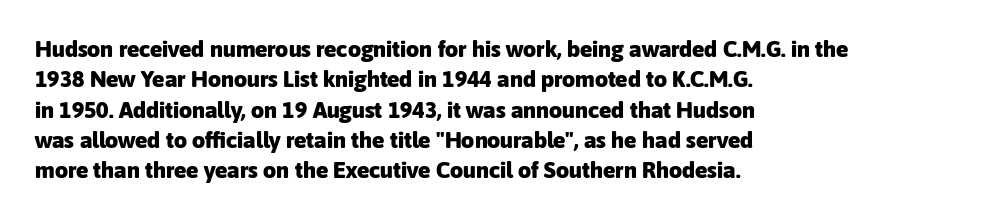
Each word holds together tightly as a unit, with standard inter-letter gaps. Typeset ragged right — the left edge is the straight one. Has an underline been added? It has not. The passage shown stacks its lines at a standard gap. A typesetter would mark this as roman, not italic. The passage shown is emphatically bold.
